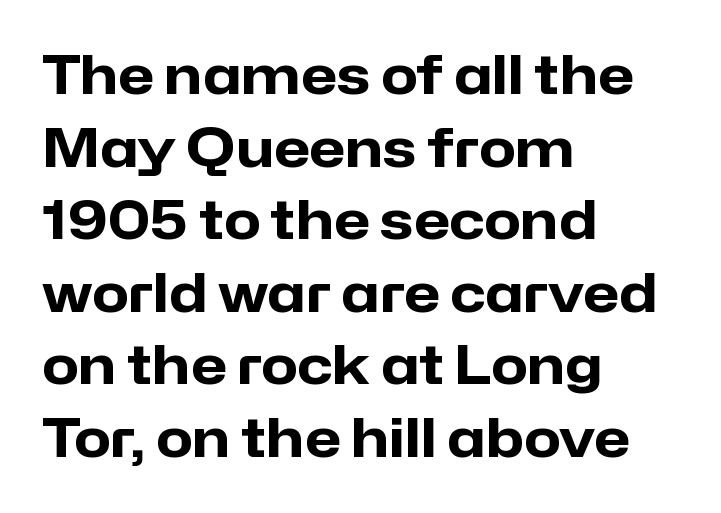
Q: Is the text bold? A: Yes.
Q: Is the text italic (slanted)? A: No, it is upright.
Q: Is the typeface a serif or a sans-serif typeface? A: Sans-serif.
Q: Is the text underlined? A: No.
Q: How is the paragraph aligned? A: Left-aligned.
Q: Is the spacing between letters normal or unusually wide? A: Normal.
Q: Is the spacing between lines tight, normal or loose? A: Normal.
Q: Width (condensed, normal, or wide)? A: Normal.
Q: Stroke contrast? A: Low.
Q: x-height? A: Medium.
Q: Monospaced? A: No.
